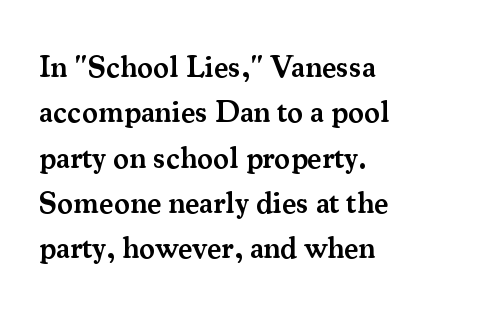
{"serif": "yes", "italic": "no", "bold": "semi", "weight": "semibold", "width": "normal", "stroke_contrast": "medium", "x_height": "small", "monospaced": "no", "underline": "no", "align": "left", "line_spacing": "normal", "line_spacing_ratio": 1.51, "letter_spacing": "normal", "letter_spacing_em": 0.0, "glyph_px": 30}
